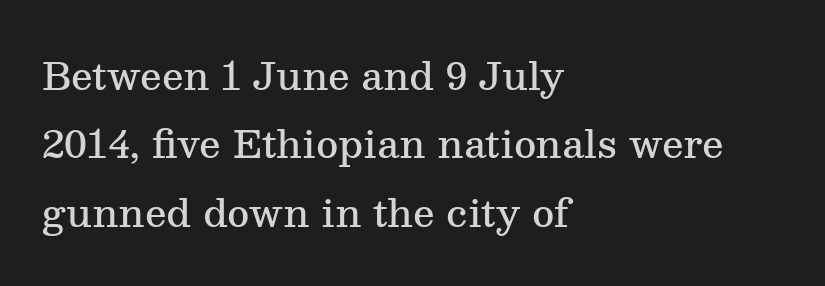
Casual observation: everything's shoved over to the left. Note the varied advance widths — an 'i' is clearly narrower than an 'm'. Are there feet on the stems? There are — it's a serif. Glyph-to-glyph distance matches everyday printed text. The typesetting leans somewhat heavy: a semibold. The words here are not underlined.
